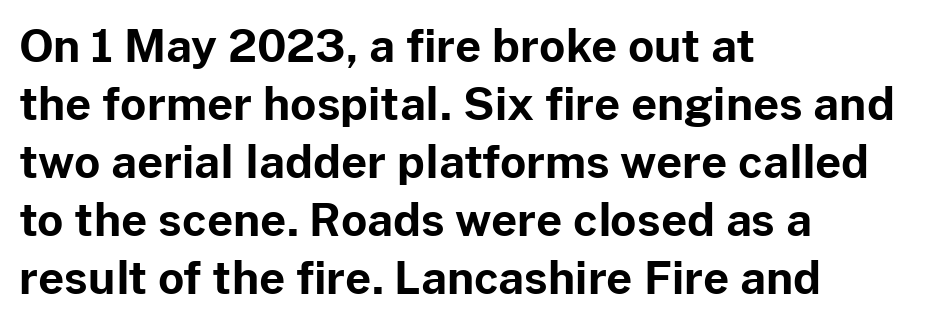
{"serif": "no", "italic": "no", "bold": "yes", "weight": "bold", "width": "normal", "stroke_contrast": "low", "x_height": "medium", "monospaced": "no", "underline": "no", "align": "left", "line_spacing": "normal", "line_spacing_ratio": 1.29, "letter_spacing": "normal", "letter_spacing_em": 0.0, "glyph_px": 45}
